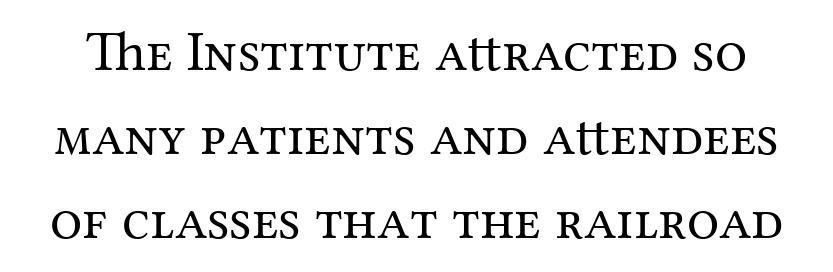
Q: Is the text bold? A: No.
Q: Is the text italic (slanted)? A: No, it is upright.
Q: Is the typeface a serif or a sans-serif typeface? A: Serif.
Q: Is the text underlined? A: No.
Q: Is the spacing between letters normal or unusually wide? A: Normal.
Q: Is the spacing between lines tight, normal or loose? A: Normal.
Q: Width (condensed, normal, or wide)? A: Normal.
Q: Stroke contrast? A: Medium.
Q: x-height? A: Medium.
Q: Monospaced? A: No.
